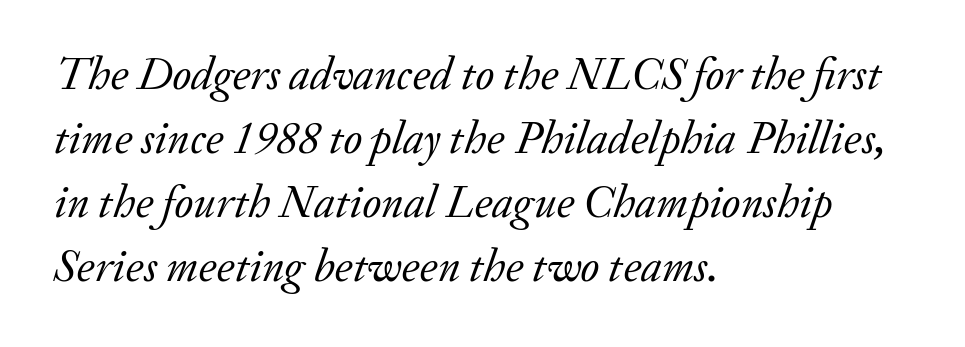
Q: Is the text bold? A: No.
Q: Is the text italic (slanted)? A: Yes, it leans right by about 20 degrees.
Q: Is the typeface a serif or a sans-serif typeface? A: Serif.
Q: Is the text underlined? A: No.
Q: How is the paragraph aligned? A: Left-aligned.
Q: Is the spacing between letters normal or unusually wide? A: Normal.
Q: Is the spacing between lines tight, normal or loose? A: Normal.
Q: Width (condensed, normal, or wide)? A: Normal.
Q: Stroke contrast? A: Low.
Q: x-height? A: Small.
Q: Monospaced? A: No.
